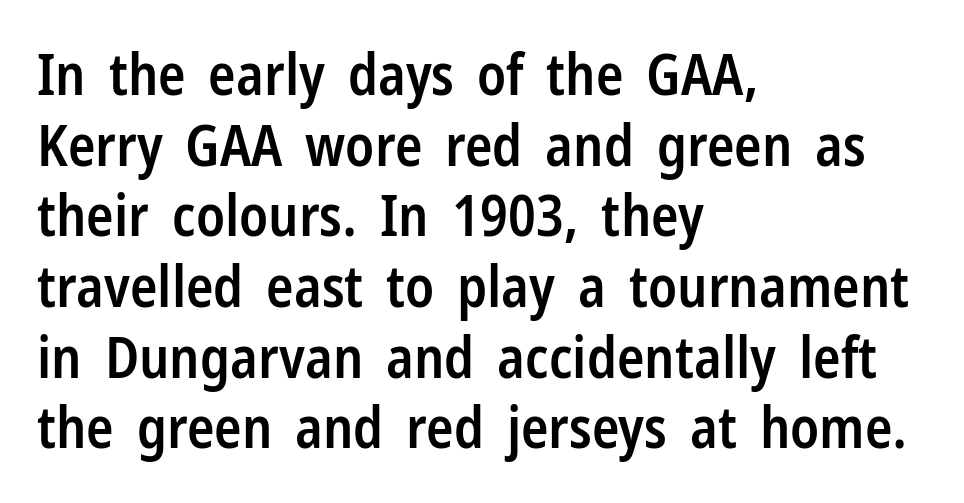
The rendering shows plain stroke endings on the letterforms — a sans-serif design. Nobody drew a line under any word here. Glyph-to-glyph distance matches everyday printed text. Looks like regular typesetting: each glyph gets only the width it needs. Is the block centered? No — it sits flush against the left margin.
